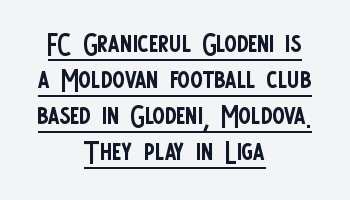
{"serif": "no", "italic": "no", "bold": "no", "weight": "regular", "width": "condensed", "stroke_contrast": "low", "x_height": "large", "monospaced": "no", "underline": "yes", "align": "center", "line_spacing": "tight", "line_spacing_ratio": 0.95, "letter_spacing": "normal", "letter_spacing_em": 0.0, "glyph_px": 38}
